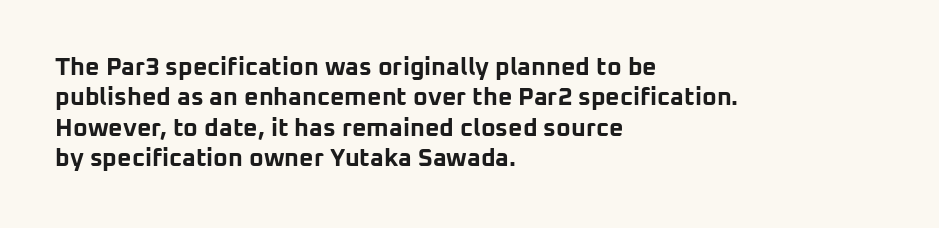
The image shows 25 px bold type, upright; set left-aligned, line spacing 1.22x, normal letter spacing, not underlined.
